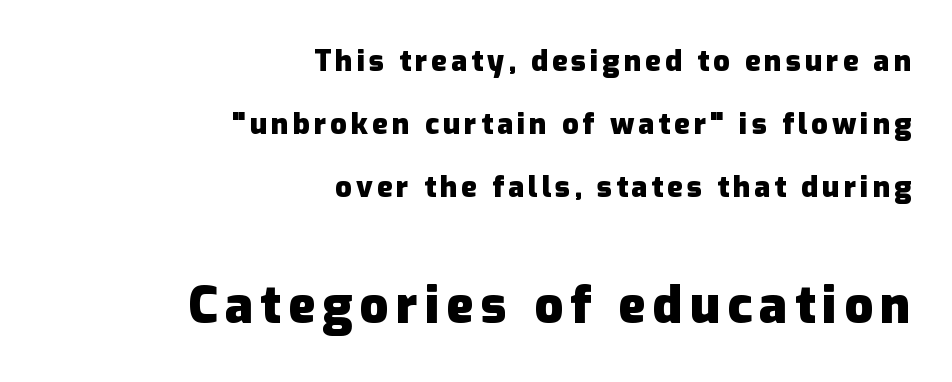
{"serif": "no", "italic": "no", "bold": "yes", "weight": "heavy", "width": "normal", "stroke_contrast": "low", "x_height": "medium", "monospaced": "no", "underline": "no", "align": "right", "line_spacing": "loose", "line_spacing_ratio": 2.18, "larger_block": "second", "size_ratio": 1.76, "glyph_px": 51}
